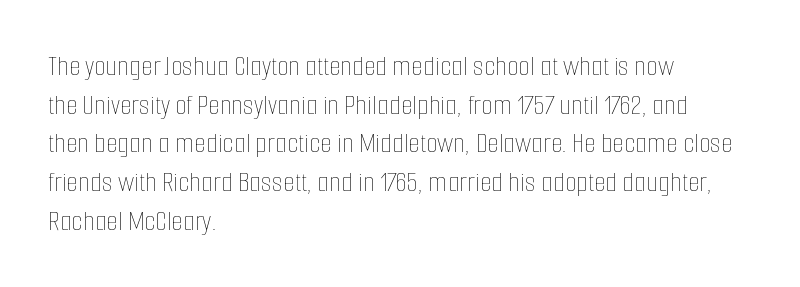
Q: Is the text bold? A: No.
Q: Is the text italic (slanted)? A: No, it is upright.
Q: Is the text underlined? A: No.
Q: How is the paragraph aligned? A: Left-aligned.
Q: Is the spacing between letters normal or unusually wide? A: Normal.
Q: Is the spacing between lines tight, normal or loose? A: Normal.
Q: Width (condensed, normal, or wide)? A: Condensed.
Q: Stroke contrast? A: Low.
Q: x-height? A: Medium.
Q: Monospaced? A: No.
